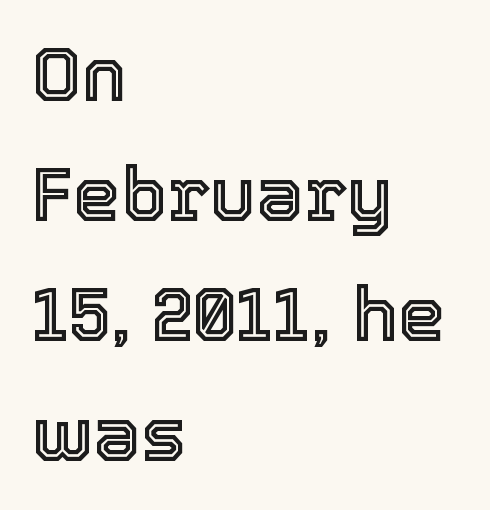
{"italic": "no", "width": "normal", "x_height": "medium", "monospaced": "no", "underline": "no", "align": "left", "line_spacing": "normal", "line_spacing_ratio": 1.58, "letter_spacing": "normal", "letter_spacing_em": 0.0, "glyph_px": 76}
